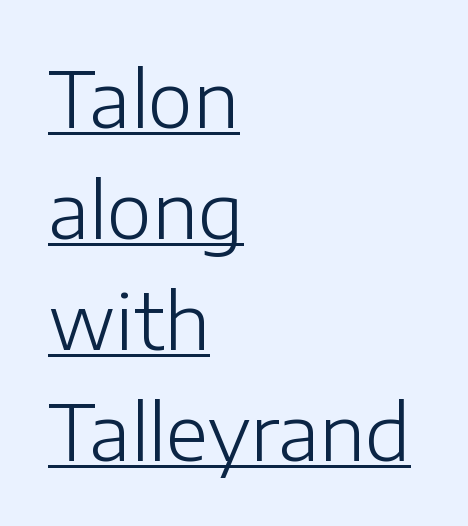
{"serif": "no", "italic": "no", "bold": "no", "weight": "light", "width": "normal", "stroke_contrast": "low", "x_height": "medium", "monospaced": "no", "underline": "yes", "align": "left", "line_spacing": "normal", "line_spacing_ratio": 1.44, "letter_spacing": "normal", "letter_spacing_em": 0.0, "glyph_px": 77}
